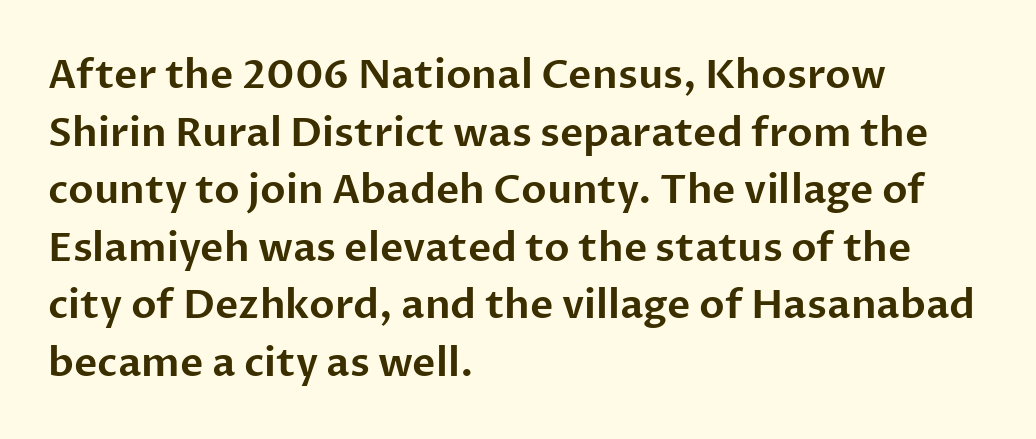
The image shows 40 px sans-serif type, upright; set left-aligned, normal line spacing (1.44x), normal letter spacing, not underlined; low stroke contrast and a medium x-height.
